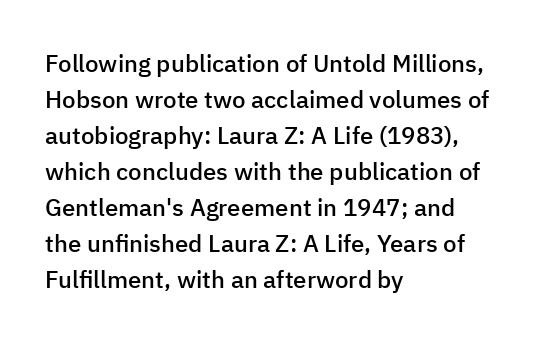
The type is set solid horizontally, with unmodified tracking. The space beneath each line is pristine and unruled. The passage shown stacks its lines at a standard gap. Visually the block forms a straight wall on the left and a jagged coastline on the right. The characters look somewhat weighty, a semibold short of true bold.
